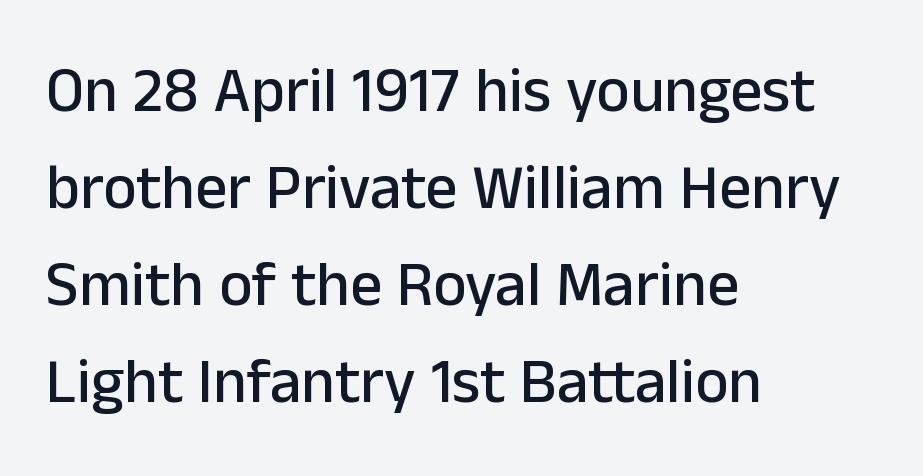
{"serif": "no", "italic": "no", "width": "normal", "stroke_contrast": "low", "x_height": "medium", "monospaced": "no", "underline": "no", "align": "left", "line_spacing": "normal", "line_spacing_ratio": 1.54, "letter_spacing": "normal", "letter_spacing_em": 0.0, "glyph_px": 63}
